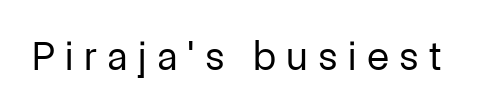
Q: Is the text bold? A: No.
Q: Is the text italic (slanted)? A: No, it is upright.
Q: Is the typeface a serif or a sans-serif typeface? A: Sans-serif.
Q: Is the text underlined? A: No.
Q: Is the spacing between letters normal or unusually wide? A: Unusually wide.
Q: Width (condensed, normal, or wide)? A: Normal.
Q: Stroke contrast? A: Low.
Q: x-height? A: Medium.
Q: Monospaced? A: No.
